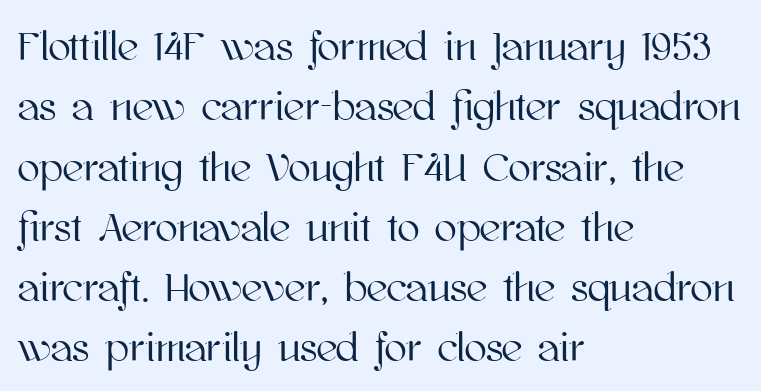
The leading is moderate, giving the passage an even texture. The setting favours the left margin, as ordinary paragraphs usually do. The baseline area is clear. Ordinary non-slanted type is in use.
